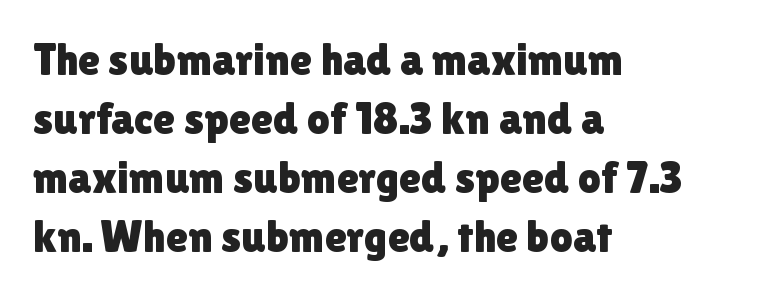
{"serif": "no", "italic": "no", "width": "normal", "x_height": "medium", "monospaced": "no", "underline": "no", "align": "left", "line_spacing": "normal", "line_spacing_ratio": 1.31, "letter_spacing": "normal", "letter_spacing_em": 0.0, "glyph_px": 45}
